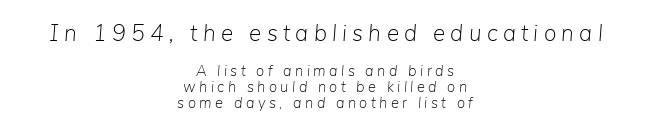
{"italic": "yes", "lean": "right", "slant_degrees": 5, "bold": "no", "underline": "no", "align": "center", "line_spacing": "tight", "line_spacing_ratio": 1.06, "letter_spacing": "wide", "letter_spacing_em": 0.23, "larger_block": "first", "size_ratio": 1.53, "glyph_px": 23}
